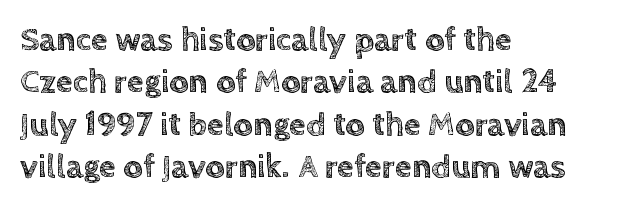
Varying glyph widths throughout — classic text-font behaviour. The lines sit at an ordinary, default distance from one another. This rendering leaves character spacing at its baseline value. The axis of the letterforms is exactly vertical. Each row of text sits above clean, open space. The lines are quadded left.
